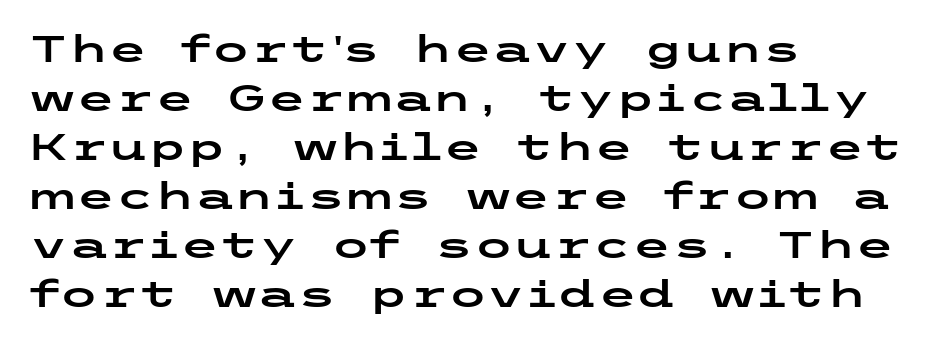
The image shows 36 px wide sans-serif type, upright; set left-aligned, normal line spacing (1.36x), normal letter spacing, not underlined; low stroke contrast and a medium x-height.
